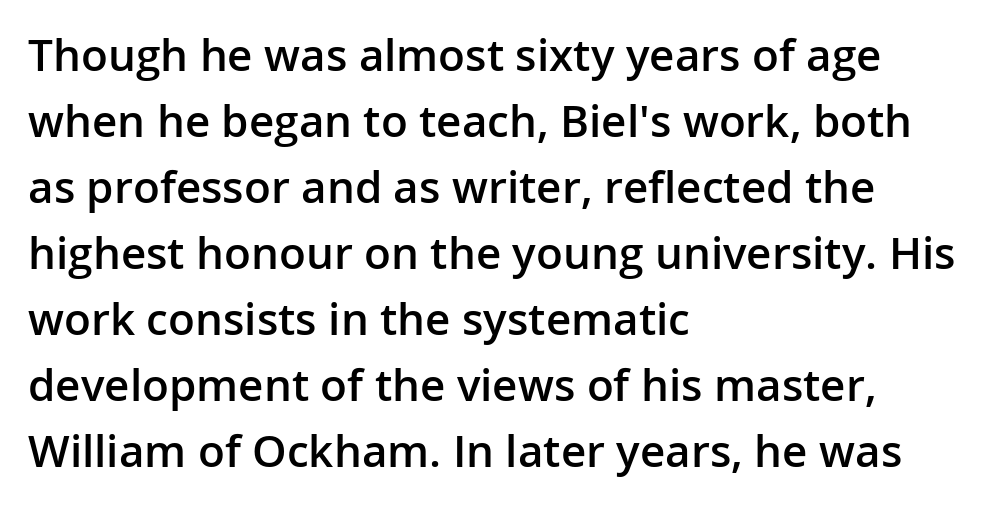
Q: Is the text bold? A: Semi-bold.
Q: Is the text italic (slanted)? A: No, it is upright.
Q: Is the typeface a serif or a sans-serif typeface? A: Sans-serif.
Q: Is the text underlined? A: No.
Q: How is the paragraph aligned? A: Left-aligned.
Q: Is the spacing between letters normal or unusually wide? A: Normal.
Q: Is the spacing between lines tight, normal or loose? A: Normal.
Q: Width (condensed, normal, or wide)? A: Normal.
Q: Stroke contrast? A: Low.
Q: x-height? A: Medium.
Q: Monospaced? A: No.
